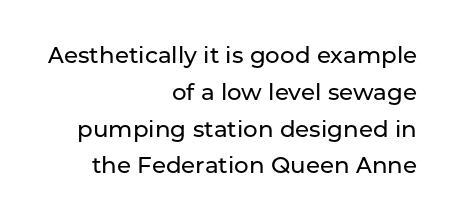
Default kerning and tracking; the words read as compact shapes. Line endings align vertically; line beginnings do not. Descenders hang freely into open space. Compared with typical paragraphs, the rows here are spaced about the same. The font's upright variant was chosen for this text.
